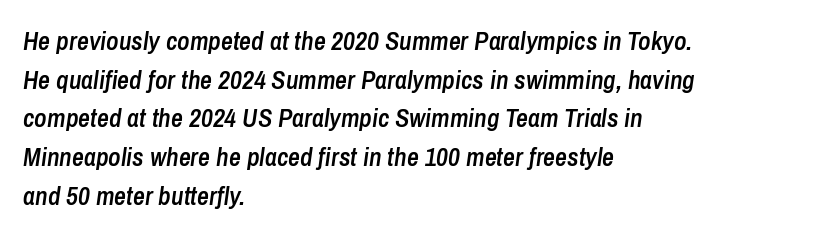
{"italic": "yes", "lean": "right", "slant_degrees": 8, "bold": "semi", "underline": "no", "align": "left", "line_spacing": "normal", "line_spacing_ratio": 1.49, "letter_spacing": "normal", "letter_spacing_em": 0.0, "glyph_px": 26}
